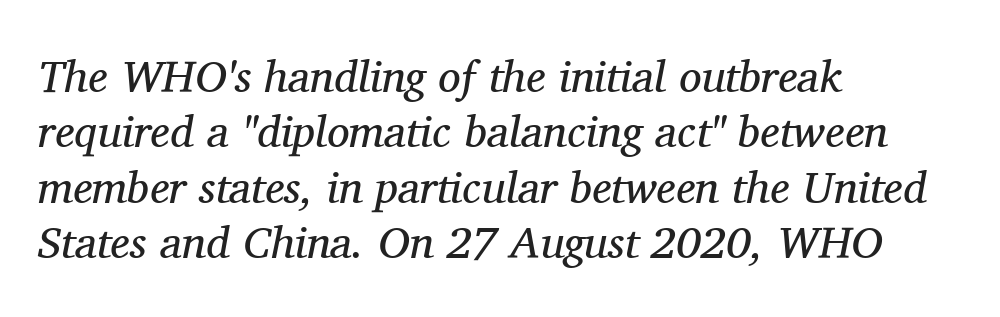
Does the lettering tilt? It does — this is italic. Is the type heavy? It reads as light-to-regular instead. All the whitespace from short lines collects on the right. Observe the ordinary spacing: letters are neighbours, not strangers.
